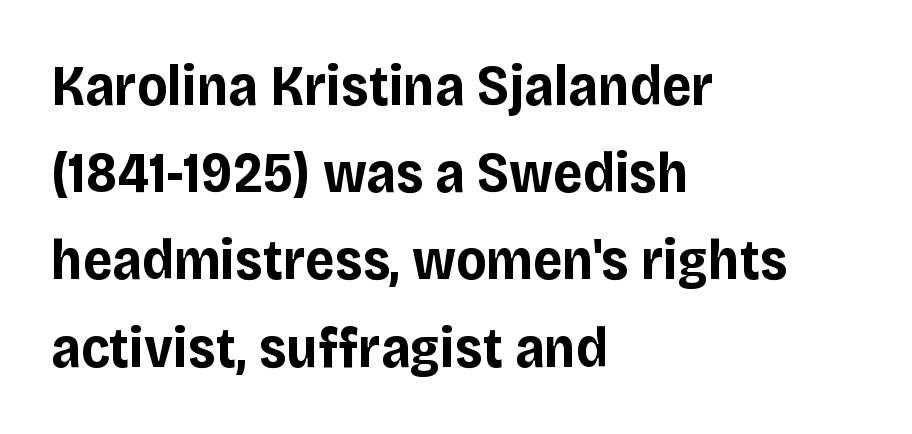
The image shows 57 px bold sans-serif type, upright; set left-aligned, normal line spacing (1.53x), normal letter spacing, not underlined; low stroke contrast and a large x-height.
